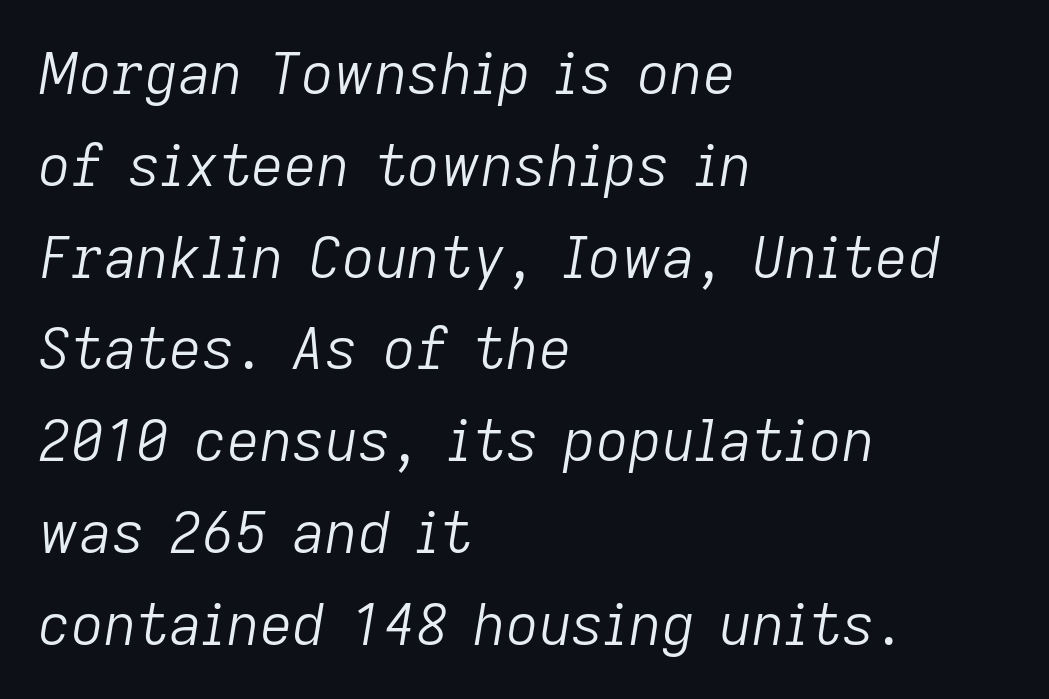
Weight: regular or lighter. The rendering applies a slant to the glyphs. Spacing verdict: proportional, widths tailored to each character. Glyph-to-glyph distance matches everyday printed text. The string is rendered with underlining switched off.
